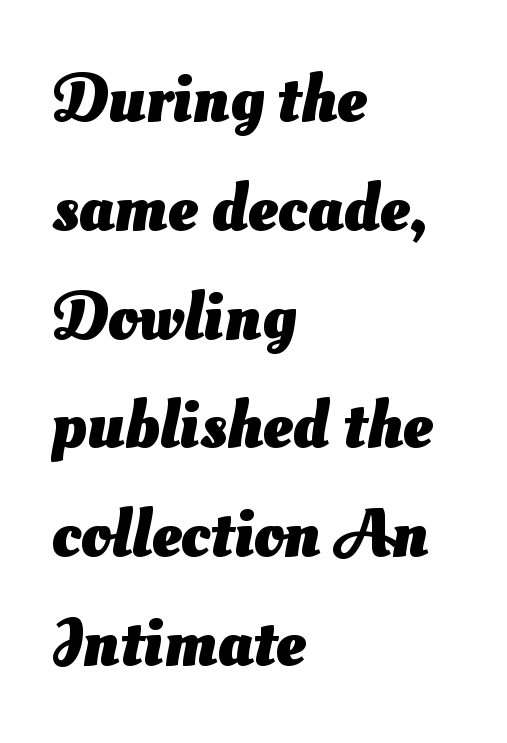
The image shows 68 px heavy sans-serif type; set left-aligned, normal line spacing (1.6x), normal letter spacing, not underlined; medium stroke contrast and a small x-height.
